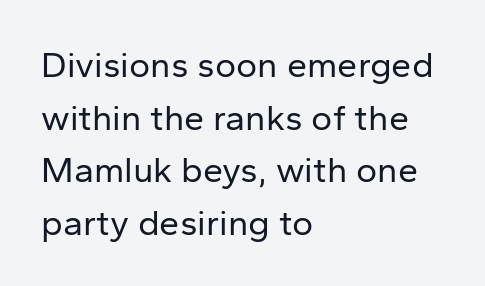
Q: Is the text bold? A: No.
Q: Is the text italic (slanted)? A: No, it is upright.
Q: Is the typeface a serif or a sans-serif typeface? A: Sans-serif.
Q: Is the text underlined? A: No.
Q: How is the paragraph aligned? A: Left-aligned.
Q: Is the spacing between letters normal or unusually wide? A: Normal.
Q: Is the spacing between lines tight, normal or loose? A: Normal.
Q: Width (condensed, normal, or wide)? A: Normal.
Q: Stroke contrast? A: Low.
Q: x-height? A: Medium.
Q: Monospaced? A: No.
